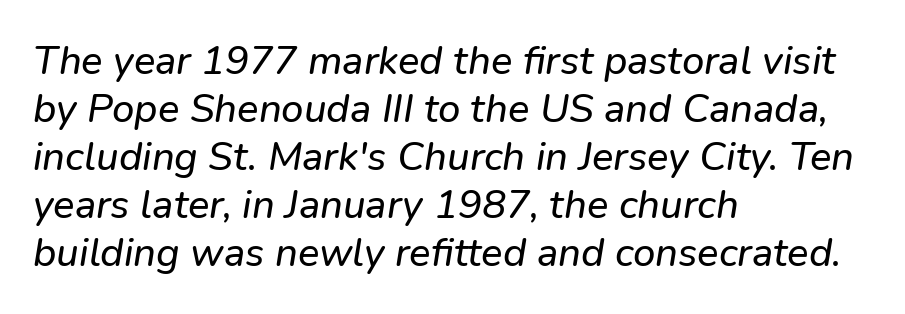
The type is set solid horizontally, with unmodified tracking. The rendering uses natural spacing where letterforms have individual widths. Unlike a traditional serif, this face leaves its strokes unadorned. Nobody drew a line under any word here. Horizontal alignment here is leftward, the default for most running prose.
